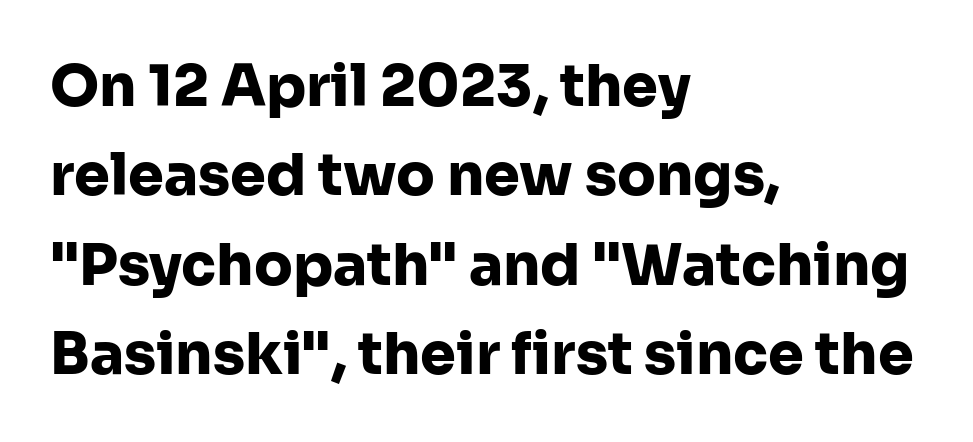
The image shows 57 px heavy sans-serif type, upright; set left-aligned, normal line spacing (1.57x), normal letter spacing, not underlined; low stroke contrast and a medium x-height.
